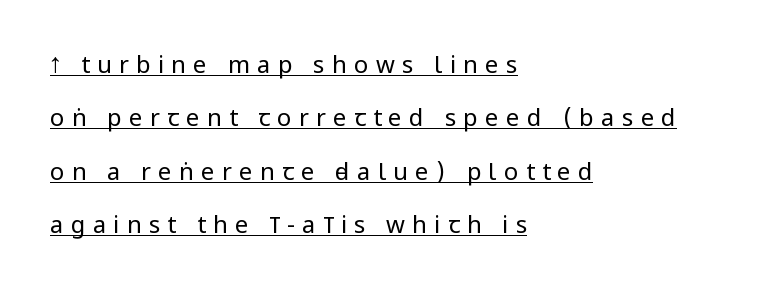
Q: Is the text bold? A: No.
Q: Is the text italic (slanted)? A: No, it is upright.
Q: Is the text underlined? A: Yes.
Q: How is the paragraph aligned? A: Left-aligned.
Q: Is the spacing between letters normal or unusually wide? A: Unusually wide.
Q: Is the spacing between lines tight, normal or loose? A: Loose.
